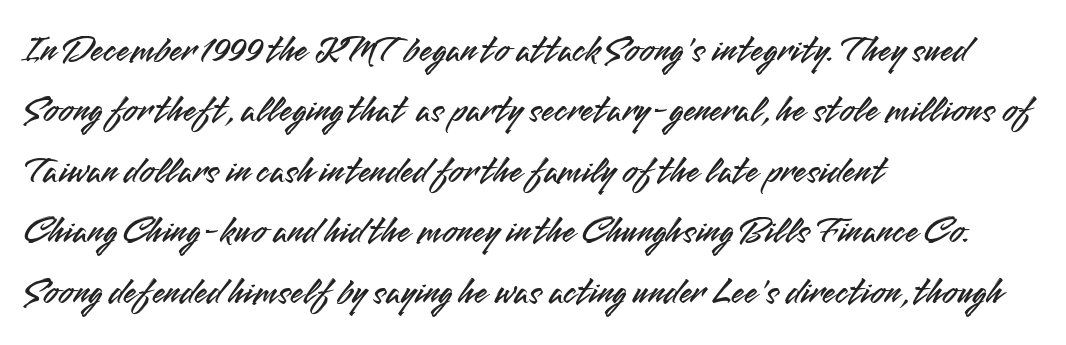
The image shows 38 px sans-serif type; set left-aligned, normal line spacing (1.59x), normal letter spacing, not underlined; medium stroke contrast and a small x-height.
